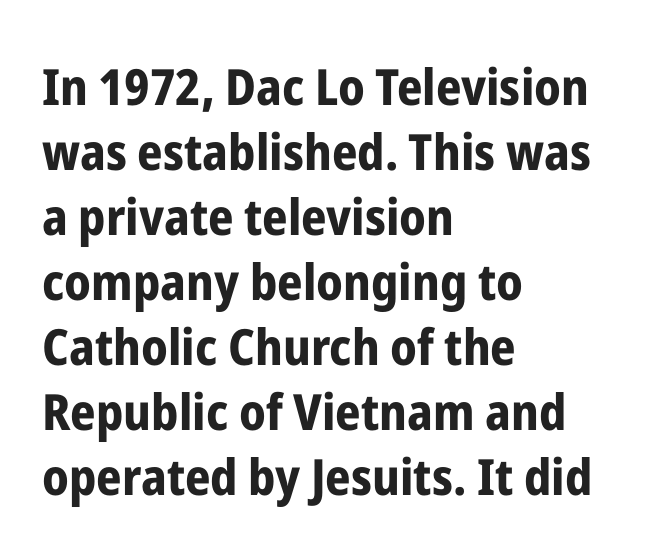
Upright lettering throughout. The horizontal fit of the characters is conventional and even. A classic flush-left, rag-right setting is used for this passage. Nobody drew a line under any word here.
